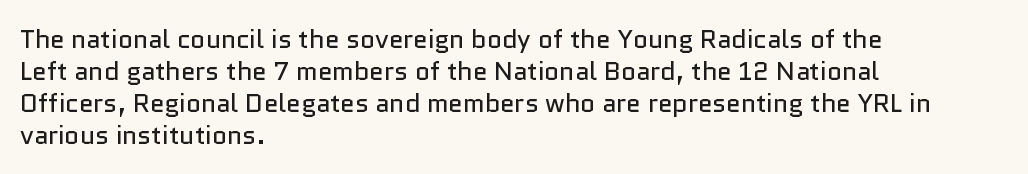
Q: Is the text bold? A: No.
Q: Is the text italic (slanted)? A: No, it is upright.
Q: Is the text underlined? A: No.
Q: How is the paragraph aligned? A: Left-aligned.
Q: Is the spacing between letters normal or unusually wide? A: Normal.
